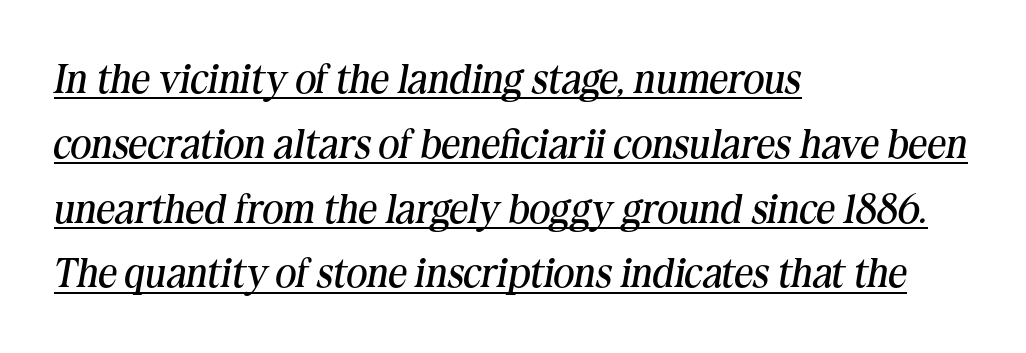
{"serif": "yes", "italic": "yes", "lean": "right", "slant_degrees": 10, "bold": "no", "weight": "regular", "width": "normal", "stroke_contrast": "medium", "x_height": "medium", "monospaced": "no", "underline": "yes", "align": "left", "line_spacing": "normal", "line_spacing_ratio": 1.58, "letter_spacing": "normal", "letter_spacing_em": 0.0, "glyph_px": 41}
